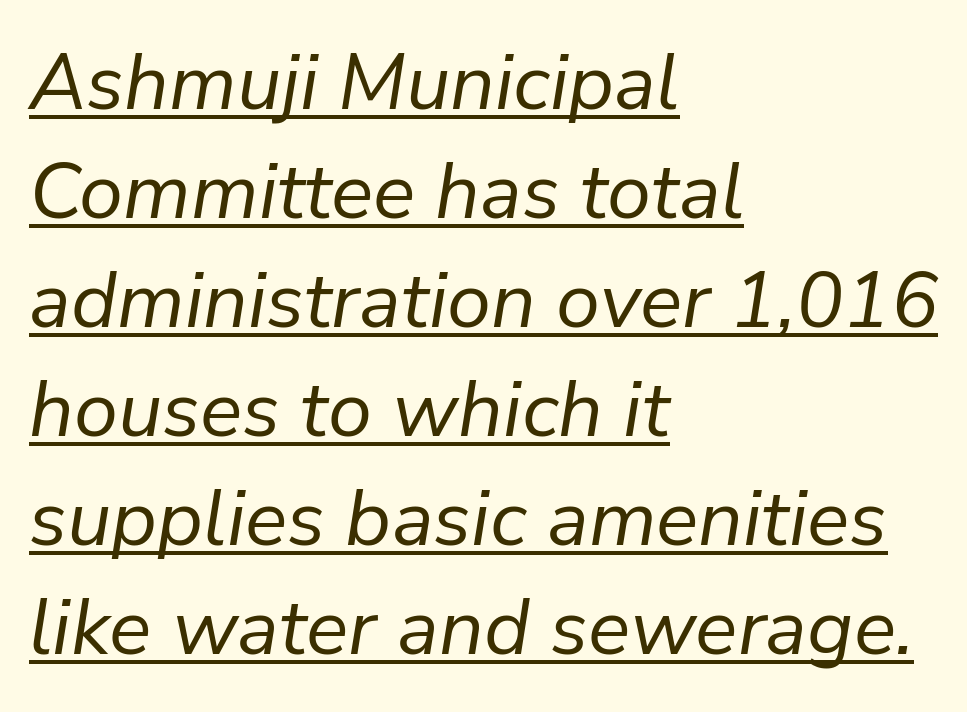
This sample is left-justified, so line endings fall wherever the words run out. The face used here appears with an underline applied. Students, note that the glyphs here touch the page at normal intervals. The weight would be labelled regular, book, light, or lighter still. Observe the lean: these are italic letterforms.
